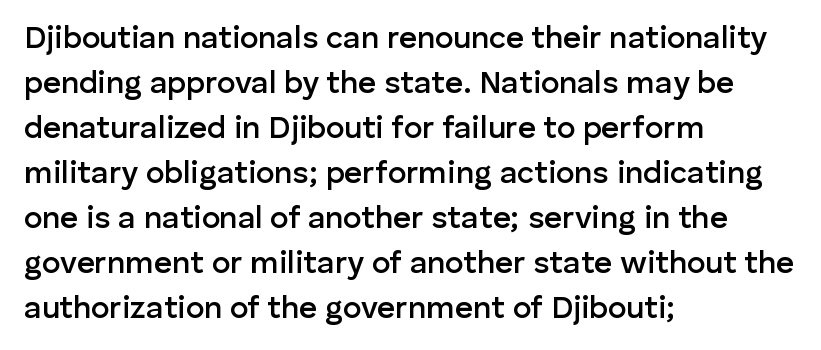
Q: Is the text bold? A: Semi-bold.
Q: Is the text italic (slanted)? A: No, it is upright.
Q: Is the typeface a serif or a sans-serif typeface? A: Sans-serif.
Q: Is the text underlined? A: No.
Q: How is the paragraph aligned? A: Left-aligned.
Q: Is the spacing between letters normal or unusually wide? A: Normal.
Q: Is the spacing between lines tight, normal or loose? A: Normal.
Q: Width (condensed, normal, or wide)? A: Normal.
Q: Stroke contrast? A: Low.
Q: x-height? A: Medium.
Q: Monospaced? A: No.
